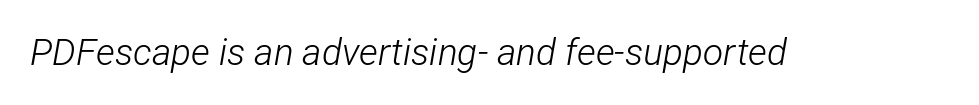
This is oblique type, the kind used for emphasis or titles. Spacing verdict: proportional, widths tailored to each character. Heaviness? Minimal to ordinary, like unemphasized prose. The horizontal fit of the characters is conventional and even. Bare-footed words on every line.
